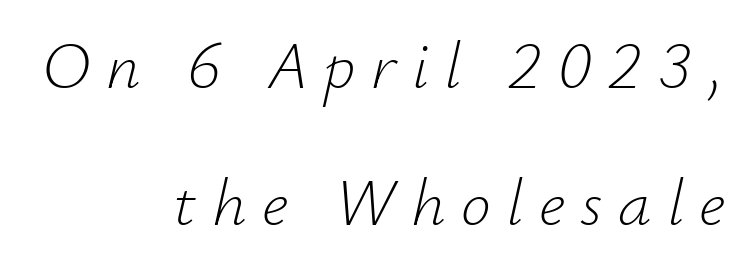
Is the letter spacing exaggerated? Yes — the characters are pushed far apart. No letter is thick-stroked: the sample isn't bold. This is oblique type, the kind used for emphasis or titles. Spacing verdict: proportional, widths tailored to each character. A flush-right, rag-left setting is used for this passage.
